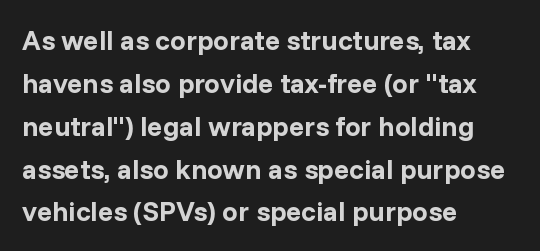
{"serif": "no", "italic": "no", "bold": "yes", "weight": "bold", "width": "normal", "stroke_contrast": "low", "x_height": "medium", "monospaced": "no", "underline": "no", "align": "left", "line_spacing": "normal", "line_spacing_ratio": 1.53, "letter_spacing": "normal", "letter_spacing_em": 0.0, "glyph_px": 28}
